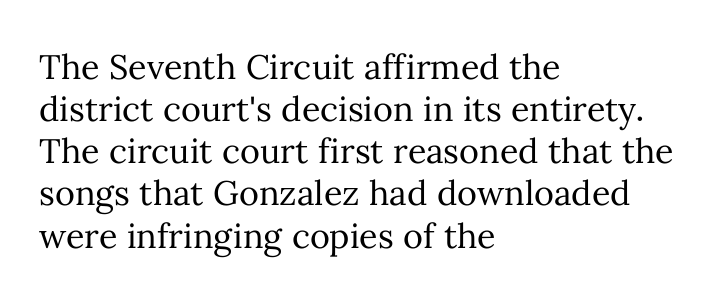
The image shows 34 px regular-weight type, upright; set left-aligned, line spacing 1.24x, normal letter spacing, not underlined; medium stroke contrast and a medium x-height.
